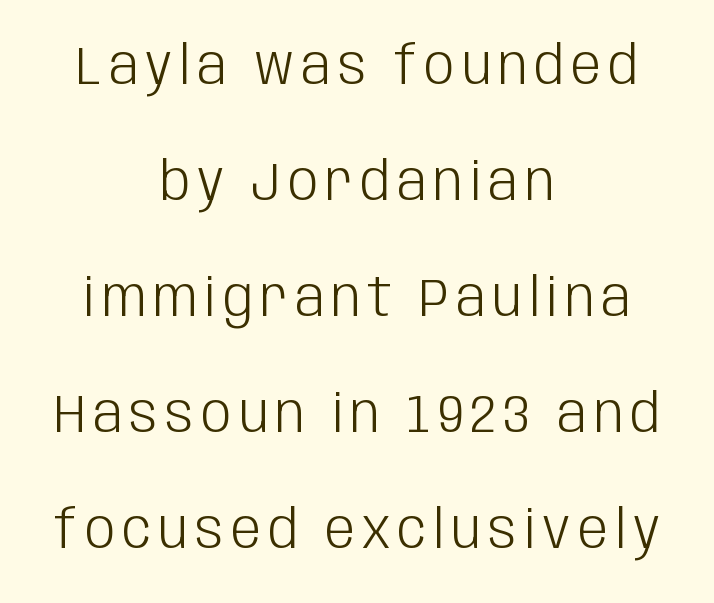
Q: Is the text bold? A: No.
Q: Is the text italic (slanted)? A: No, it is upright.
Q: Is the typeface a serif or a sans-serif typeface? A: Sans-serif.
Q: Is the text underlined? A: No.
Q: How is the paragraph aligned? A: Centered.
Q: Is the spacing between lines tight, normal or loose? A: Loose.
Q: Width (condensed, normal, or wide)? A: Condensed.
Q: Stroke contrast? A: Low.
Q: x-height? A: Large.
Q: Monospaced? A: No.
